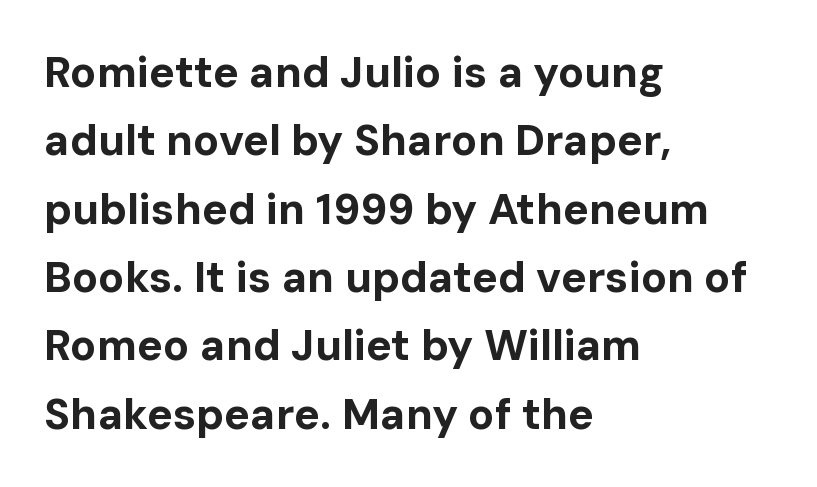
{"serif": "no", "italic": "no", "bold": "yes", "weight": "bold", "width": "normal", "stroke_contrast": "low", "x_height": "medium", "monospaced": "no", "underline": "no", "align": "left", "line_spacing": "normal", "line_spacing_ratio": 1.59, "letter_spacing": "normal", "letter_spacing_em": 0.0, "glyph_px": 43}
